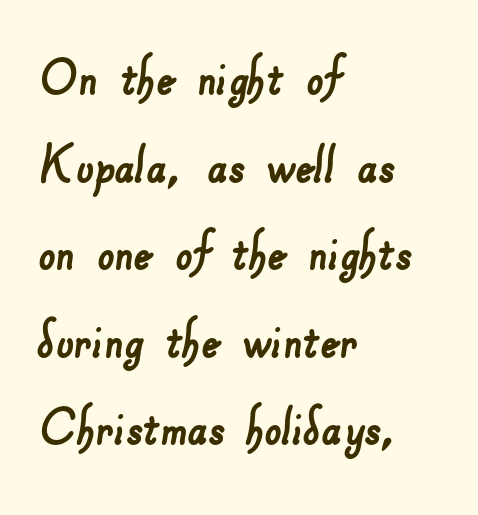
Q: Is the typeface a serif or a sans-serif typeface? A: Sans-serif.
Q: Is the text underlined? A: No.
Q: How is the paragraph aligned? A: Left-aligned.
Q: Is the spacing between letters normal or unusually wide? A: Normal.
Q: Is the spacing between lines tight, normal or loose? A: Normal.
Q: Width (condensed, normal, or wide)? A: Normal.
Q: Stroke contrast? A: Low.
Q: x-height? A: Small.
Q: Monospaced? A: No.
